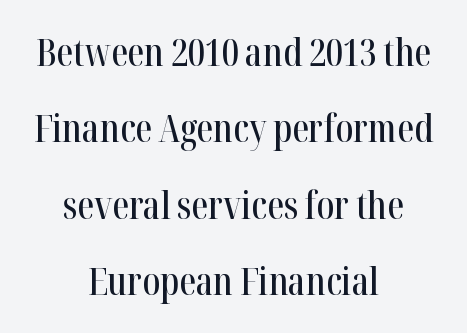
Q: Is the text italic (slanted)? A: No, it is upright.
Q: Is the typeface a serif or a sans-serif typeface? A: Serif.
Q: Is the text underlined? A: No.
Q: How is the paragraph aligned? A: Centered.
Q: Is the spacing between letters normal or unusually wide? A: Normal.
Q: Is the spacing between lines tight, normal or loose? A: Loose.
Q: Width (condensed, normal, or wide)? A: Condensed.
Q: Stroke contrast? A: High.
Q: x-height? A: Medium.
Q: Monospaced? A: No.
